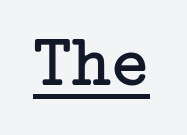
The image shows 74 px regular-weight serif type, upright; set normal letter spacing, underlined; low stroke contrast and a medium x-height.
